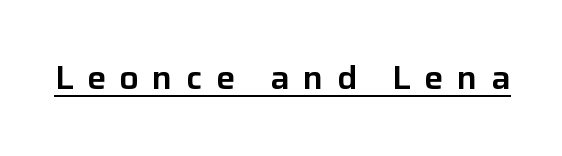
{"serif": "no", "italic": "no", "width": "normal", "stroke_contrast": "low", "x_height": "medium", "monospaced": "no", "underline": "yes", "letter_spacing": "wide", "letter_spacing_em": 0.42, "glyph_px": 32}
